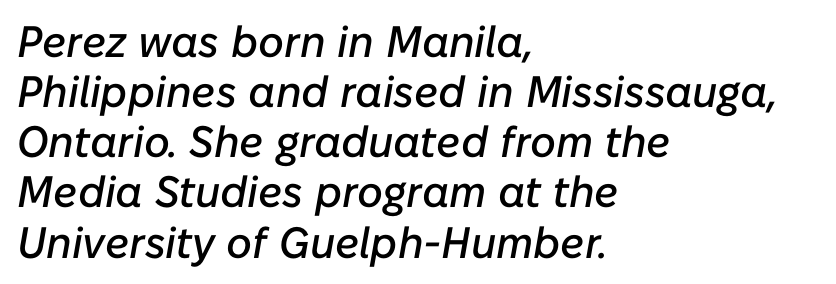
{"italic": "yes", "lean": "right", "slant_degrees": 10, "width": "normal", "stroke_contrast": "low", "x_height": "medium", "monospaced": "no", "underline": "no", "align": "left", "line_spacing": "tight", "line_spacing_ratio": 1.14, "letter_spacing": "normal", "letter_spacing_em": 0.0, "glyph_px": 44}
